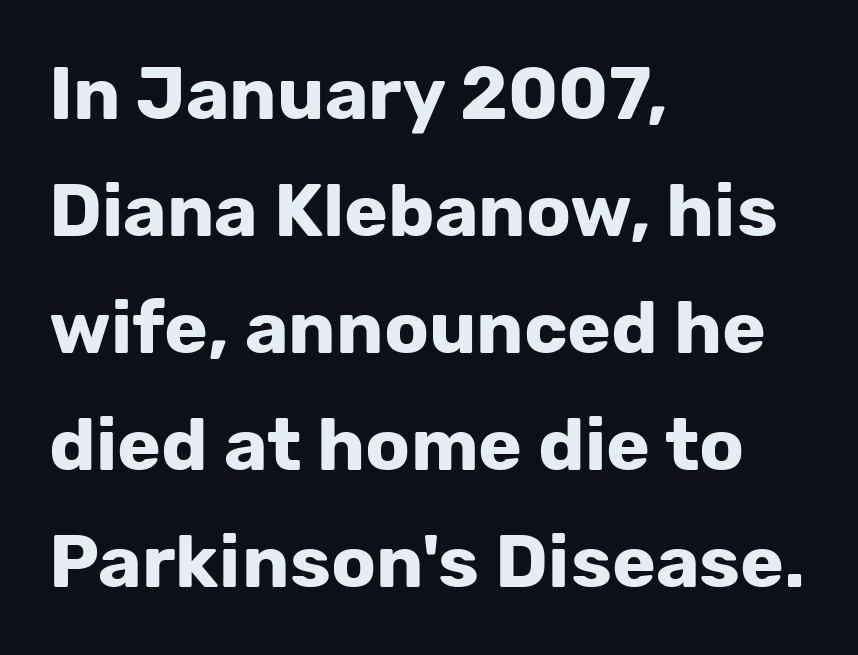
Clear beneath every line of the passage. Check where the strokes stop: nothing finishes them off — pure sans. Proportional: the letters do not fall into vertical columns. Upright lettering throughout.
